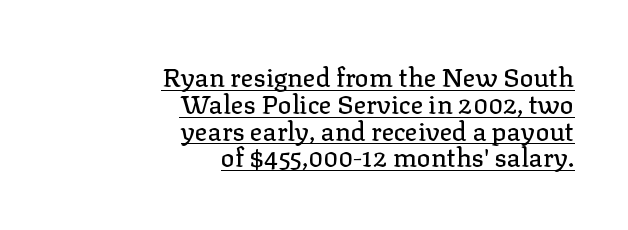
Unlike italic type, these characters show no tilt at all. The passage shown stacks its lines with hardly any gap. Where is the straight margin? On the right. This is underlined copy, the kind a proofreader might mark for attention.
